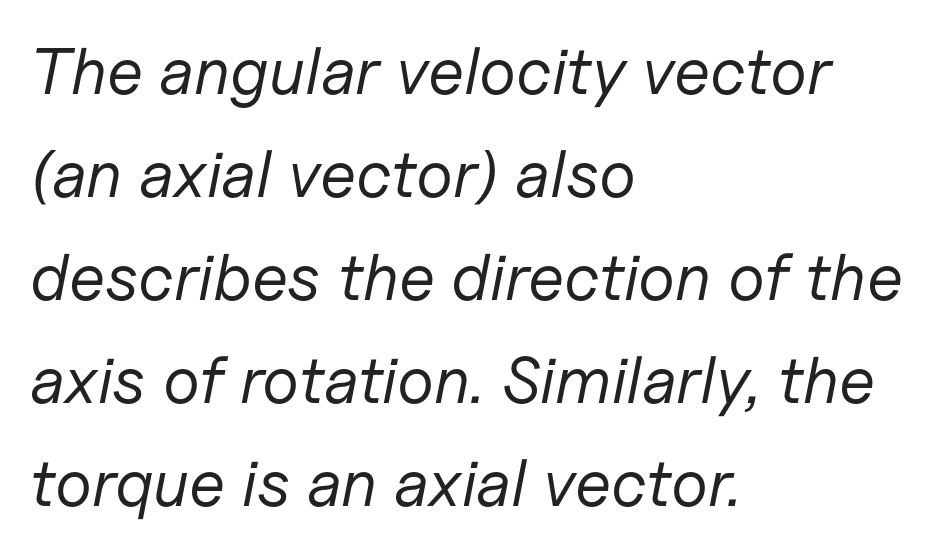
The passage shown has conventional tracking throughout. How would I describe the line gaps? Plain and ordinary. Here the designer chose a conventional face with non-uniform glyph widths. Each row of text sits above clean, open space.
